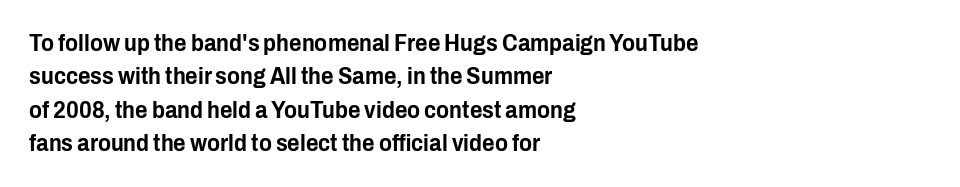
{"italic": "no", "underline": "no", "align": "left", "line_spacing": "normal", "line_spacing_ratio": 1.39, "letter_spacing": "normal", "letter_spacing_em": 0.0, "glyph_px": 24}
